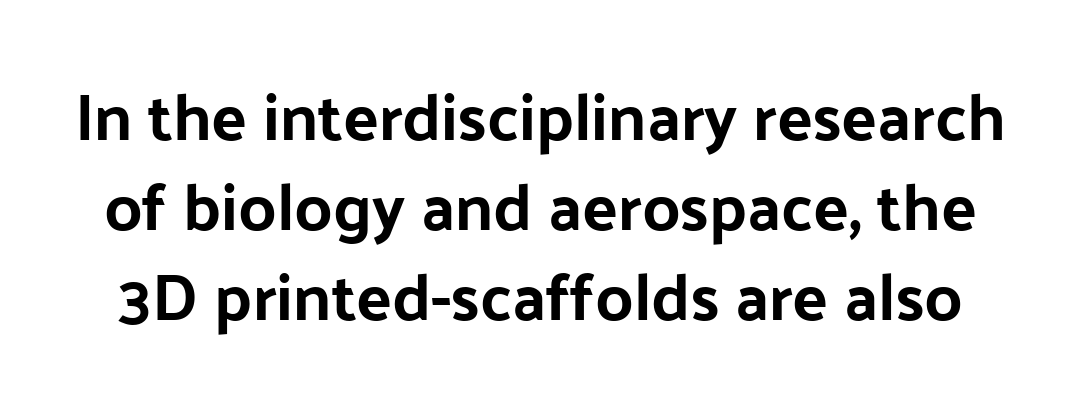
The baseline area is clear. Vertically, the passage feels balanced, rows spaced as you'd expect. Quick note: not italic, upright. The face used here is a sans, in the tradition of grotesques and geometrics. Spacing between characters is what you'd get straight out of the box.
